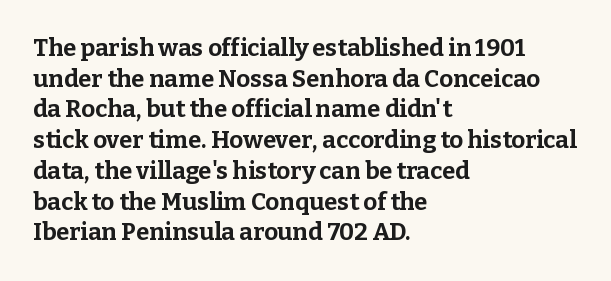
Q: Is the text bold? A: Yes.
Q: Is the text italic (slanted)? A: No, it is upright.
Q: Is the text underlined? A: No.
Q: How is the paragraph aligned? A: Left-aligned.
Q: Is the spacing between letters normal or unusually wide? A: Normal.
Q: Is the spacing between lines tight, normal or loose? A: Normal.
